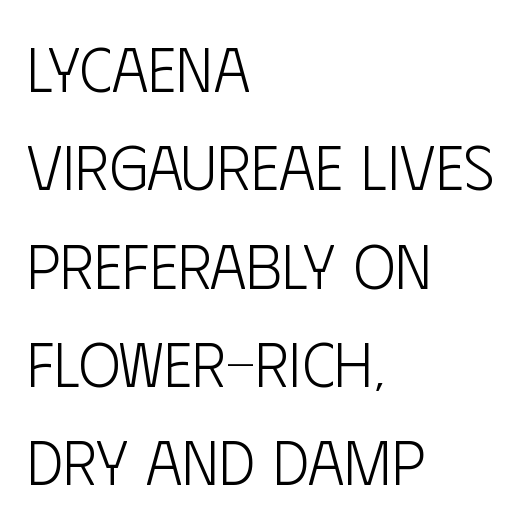
The image shows 63 px light, condensed sans-serif type, upright; set left-aligned, normal line spacing (1.56x), normal letter spacing, not underlined; low stroke contrast and a large x-height.
